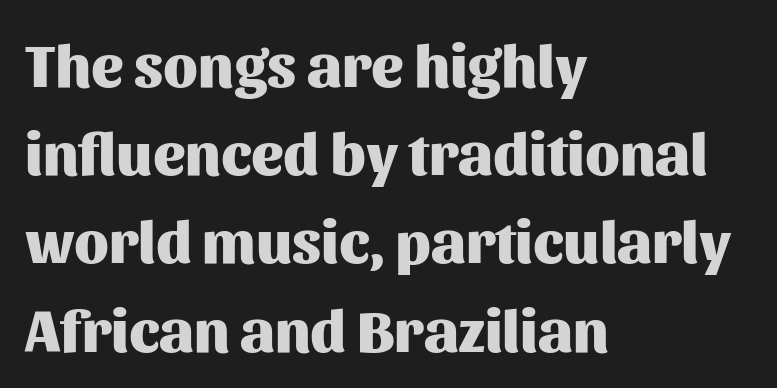
The image shows 60 px heavy sans-serif type, upright; set left-aligned, normal line spacing (1.47x), normal letter spacing, not underlined; medium stroke contrast and a medium x-height.
